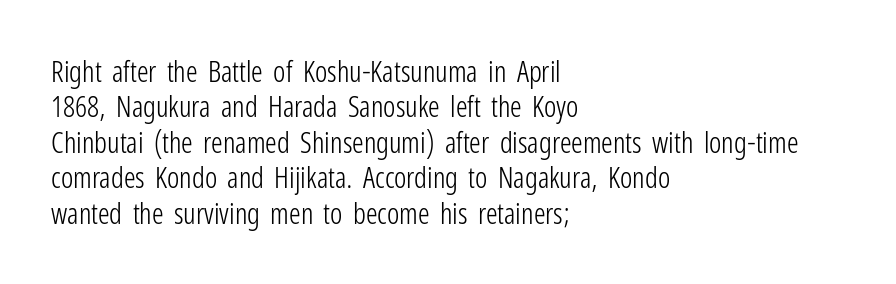
The image shows 29 px light, condensed sans-serif type, upright; set left-aligned, line spacing 1.22x, normal letter spacing, not underlined; low stroke contrast and a medium x-height.
